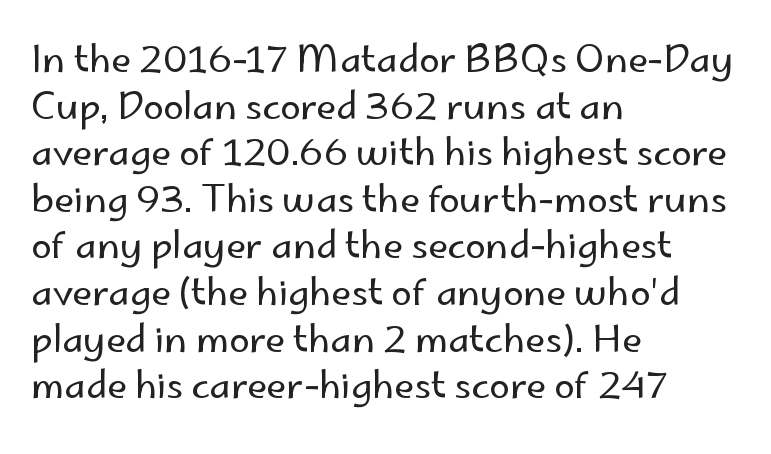
{"serif": "no", "italic": "no", "bold": "no", "weight": "regular", "width": "normal", "stroke_contrast": "low", "x_height": "small", "monospaced": "no", "underline": "no", "align": "left", "line_spacing": "normal", "line_spacing_ratio": 1.26, "letter_spacing": "normal", "letter_spacing_em": 0.0, "glyph_px": 37}
